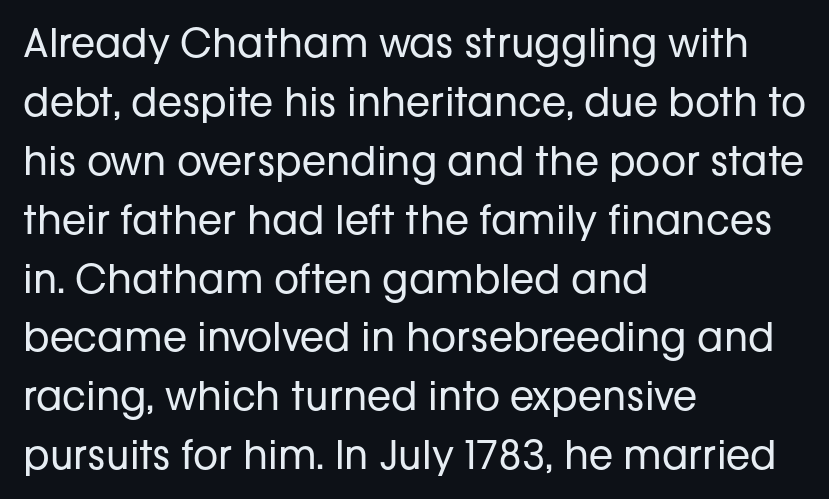
The image shows 39 px regular-weight sans-serif type, upright; set left-aligned, normal line spacing (1.51x), normal letter spacing, not underlined; low stroke contrast and a medium x-height.
